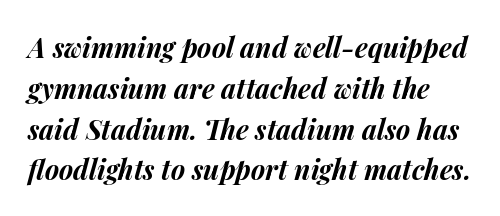
Anything drawn beneath the words? Only blank space. As a designer I'd log this as weight 700, bold. The letters are slanted; this is an italic face. How would I describe the line gaps? Plain and ordinary. Characters follow at the spacing the type designer built in.
